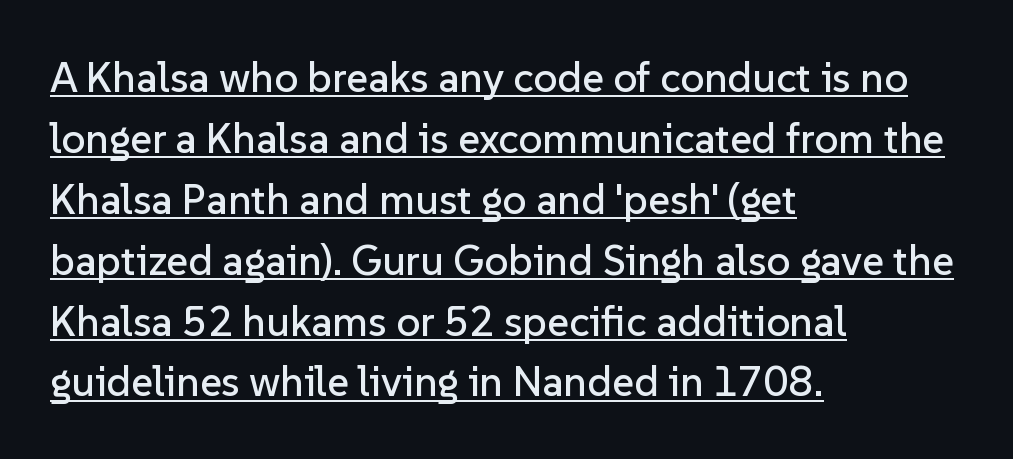
Q: Is the text italic (slanted)? A: No, it is upright.
Q: Is the typeface a serif or a sans-serif typeface? A: Sans-serif.
Q: Is the text underlined? A: Yes.
Q: How is the paragraph aligned? A: Left-aligned.
Q: Is the spacing between letters normal or unusually wide? A: Normal.
Q: Is the spacing between lines tight, normal or loose? A: Normal.
Q: Width (condensed, normal, or wide)? A: Normal.
Q: Stroke contrast? A: Low.
Q: x-height? A: Medium.
Q: Monospaced? A: No.
